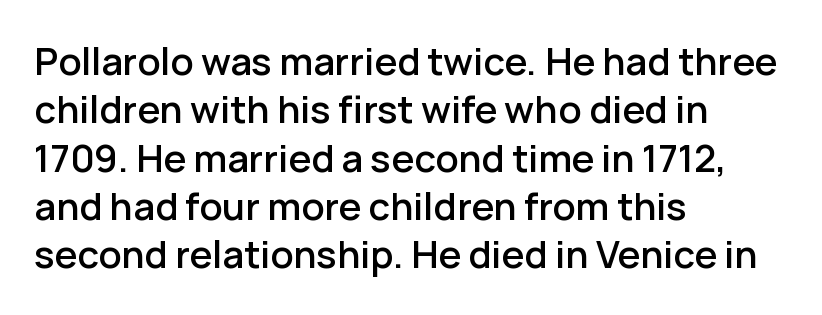
{"serif": "no", "italic": "no", "width": "normal", "stroke_contrast": "low", "x_height": "medium", "monospaced": "no", "underline": "no", "align": "left", "line_spacing": "normal", "line_spacing_ratio": 1.27, "letter_spacing": "normal", "letter_spacing_em": 0.0, "glyph_px": 38}
